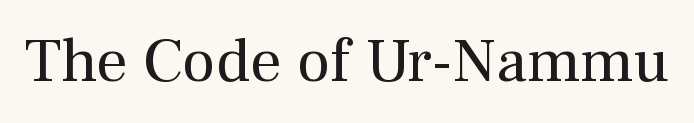
{"serif": "yes", "italic": "no", "bold": "no", "weight": "regular", "width": "normal", "stroke_contrast": "medium", "x_height": "medium", "monospaced": "no", "underline": "no", "letter_spacing": "normal", "letter_spacing_em": 0.0, "glyph_px": 63}
